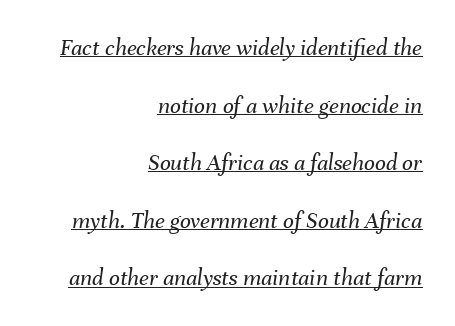
{"italic": "yes", "lean": "right", "slant_degrees": 8, "bold": "no", "underline": "yes", "align": "right", "line_spacing": "loose", "line_spacing_ratio": 2.4, "letter_spacing": "normal", "letter_spacing_em": 0.0, "glyph_px": 24}
